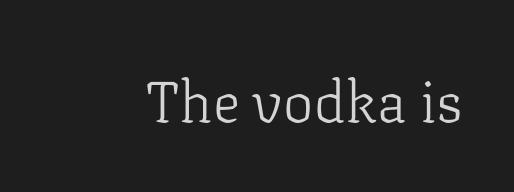
{"serif": "yes", "italic": "no", "bold": "no", "weight": "light", "width": "normal", "stroke_contrast": "low", "x_height": "medium", "monospaced": "no", "underline": "no", "letter_spacing": "normal", "letter_spacing_em": 0.0, "glyph_px": 57}
